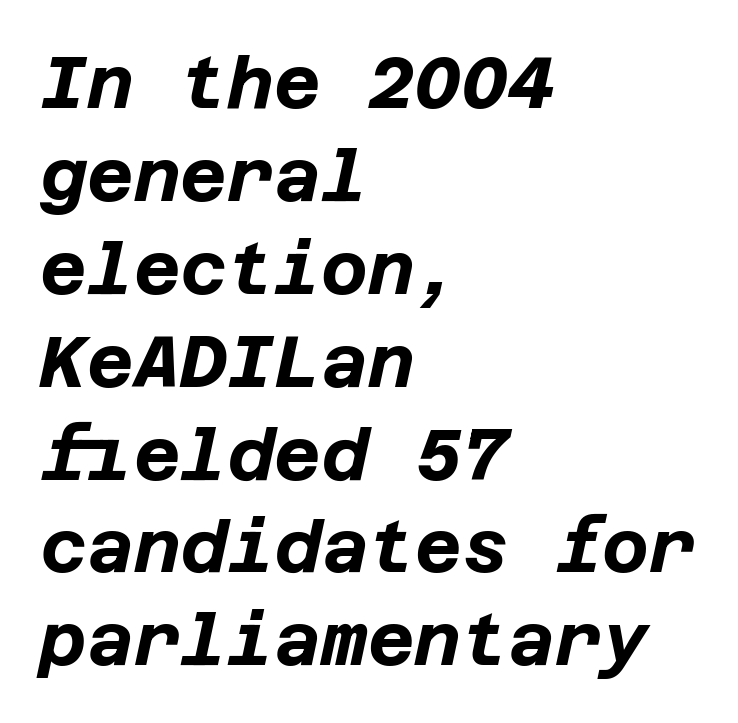
The image shows 72 px bold type, italic (leaning right); set left-aligned, normal line spacing (1.29x), normal letter spacing, not underlined; low stroke contrast and a large x-height.
